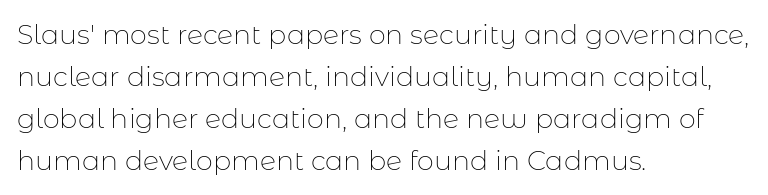
Each new line begins a customary step beneath the previous one. The passage shown is not underscored anywhere. Weight: not bold — regular or lighter. Nope, not italic — everything's standing straight. A classic flush-left, rag-right setting is used for this passage.
